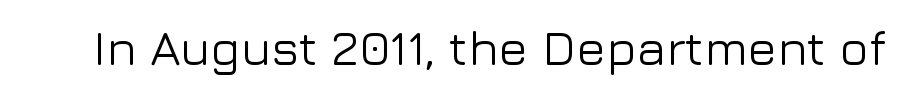
The image shows 49 px sans-serif type, upright; set normal letter spacing, not underlined; low stroke contrast and a medium x-height.
